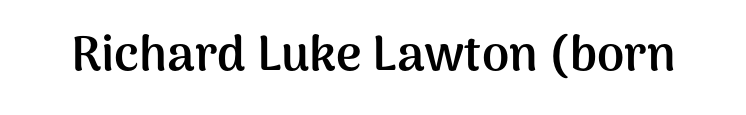
Italic? Not at all — the glyphs are vertical. The face used here has the dense, thick strokes of a bold. Regarding serifs, this sample does without them. The specimen omits any rule beneath the text block's lines. Letter spacing: default. This sample has the flowing, uneven cadence of proportional lettering.
